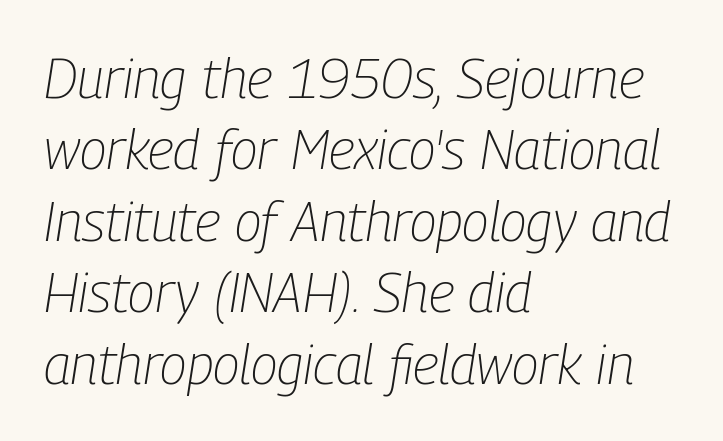
{"italic": "yes", "lean": "right", "slant_degrees": 9, "bold": "no", "weight": "light", "width": "condensed", "stroke_contrast": "low", "x_height": "medium", "monospaced": "no", "underline": "no", "align": "left", "line_spacing": "normal", "line_spacing_ratio": 1.3, "letter_spacing": "normal", "letter_spacing_em": 0.0, "glyph_px": 55}
